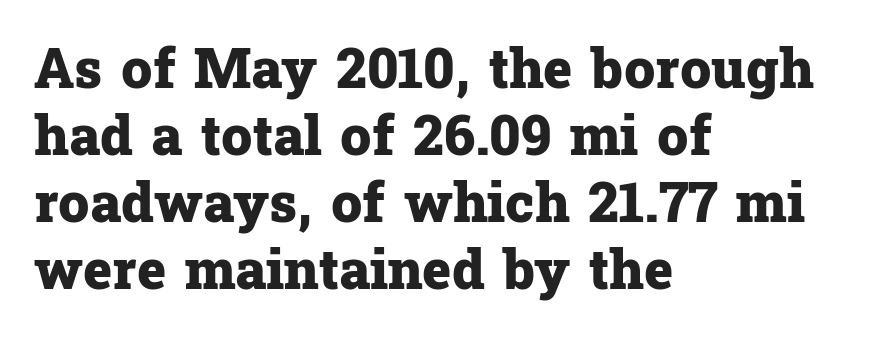
{"serif": "yes", "italic": "no", "bold": "yes", "weight": "heavy", "width": "normal", "stroke_contrast": "low", "x_height": "medium", "monospaced": "no", "underline": "no", "align": "left", "line_spacing_ratio": 1.22, "letter_spacing": "normal", "letter_spacing_em": 0.0, "glyph_px": 55}
